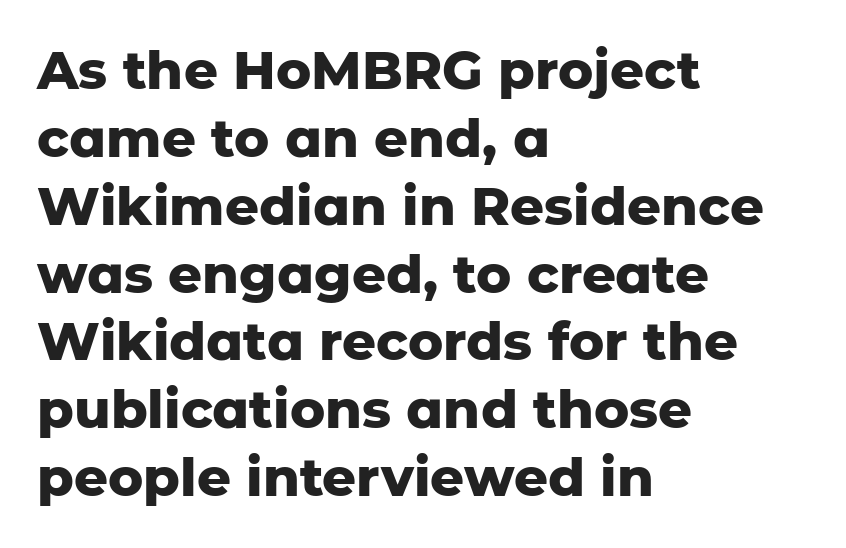
Here the glyphs are tracked normally, forming tight word shapes. The axis of the letterforms is exactly vertical. Does the copy run flush right? No — it runs flush left. The block of text has a typical density, with ordinary space between rows. Spacing verdict: proportional, widths tailored to each character.
